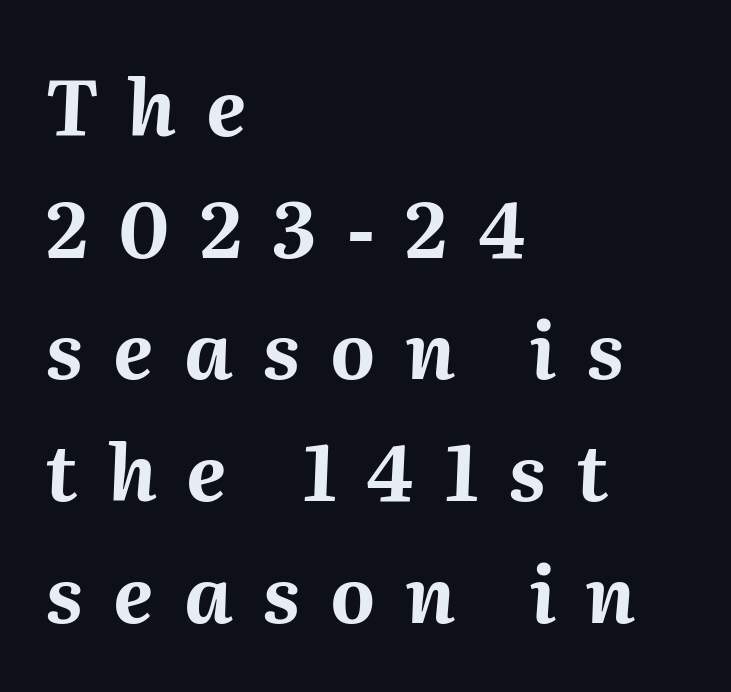
{"italic": "yes", "lean": "right", "slant_degrees": 2, "bold": "yes", "weight": "bold", "width": "normal", "stroke_contrast": "medium", "x_height": "medium", "monospaced": "no", "underline": "no", "align": "left", "line_spacing": "normal", "line_spacing_ratio": 1.58, "letter_spacing": "wide", "letter_spacing_em": 0.39, "glyph_px": 77}
